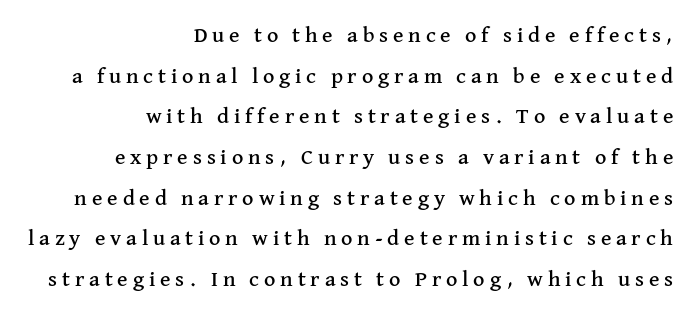
The passage shown is not underscored anywhere. Rendered with straight, roman letterforms. The rendering inserts visible extra space after every character. Notice how the passage keeps a crisp vertical edge on the right only.
